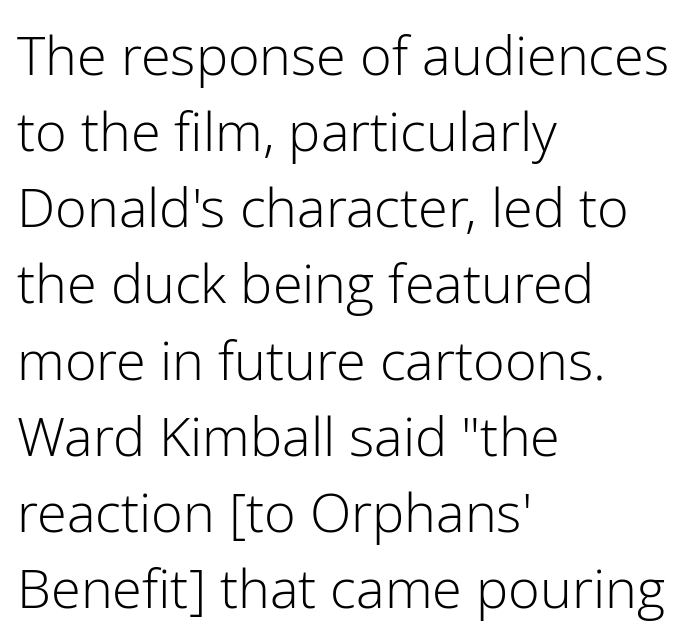
The words here are not underlined. Left-aligned paragraph, ragged on the right. Unbolded letterforms with no extra heft. Between one letter and the next there's only the usual sliver of space.
